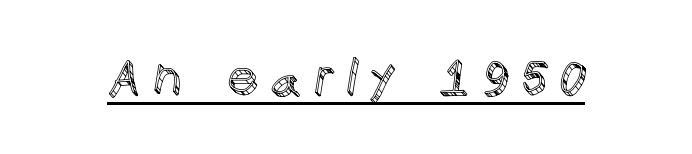
The image shows 51 px text type; set unusually wide letter spacing (+0.21 em), underlined; a large x-height.
